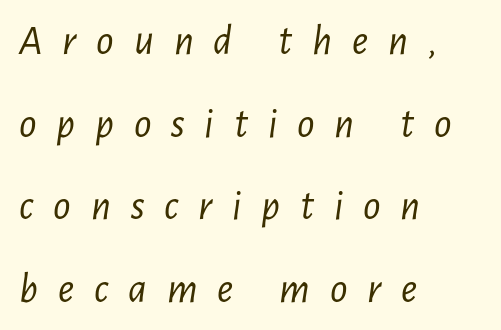
{"italic": "yes", "lean": "right", "slant_degrees": 7, "bold": "no", "weight": "light", "width": "condensed", "stroke_contrast": "low", "x_height": "medium", "monospaced": "no", "underline": "no", "align": "left", "line_spacing": "loose", "line_spacing_ratio": 1.92, "letter_spacing": "wide", "letter_spacing_em": 0.46, "glyph_px": 43}
